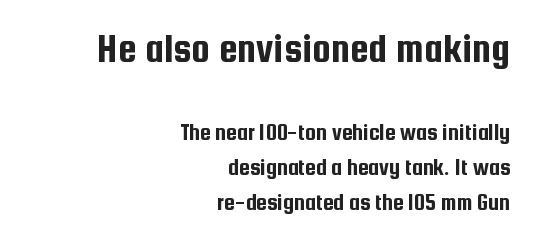
{"serif": "no", "italic": "no", "width": "condensed", "stroke_contrast": "low", "x_height": "medium", "monospaced": "no", "underline": "no", "align": "right", "line_spacing": "normal", "line_spacing_ratio": 1.45, "letter_spacing": "normal", "letter_spacing_em": 0.0, "larger_block": "first", "size_ratio": 1.75, "glyph_px": 42}
